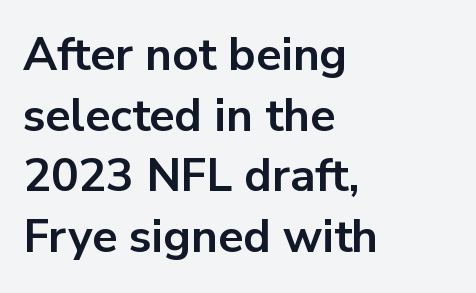
{"serif": "no", "italic": "no", "bold": "yes", "weight": "bold", "width": "normal", "stroke_contrast": "low", "x_height": "medium", "monospaced": "no", "underline": "no", "align": "left", "line_spacing": "normal", "line_spacing_ratio": 1.32, "letter_spacing": "normal", "letter_spacing_em": 0.0, "glyph_px": 46}
